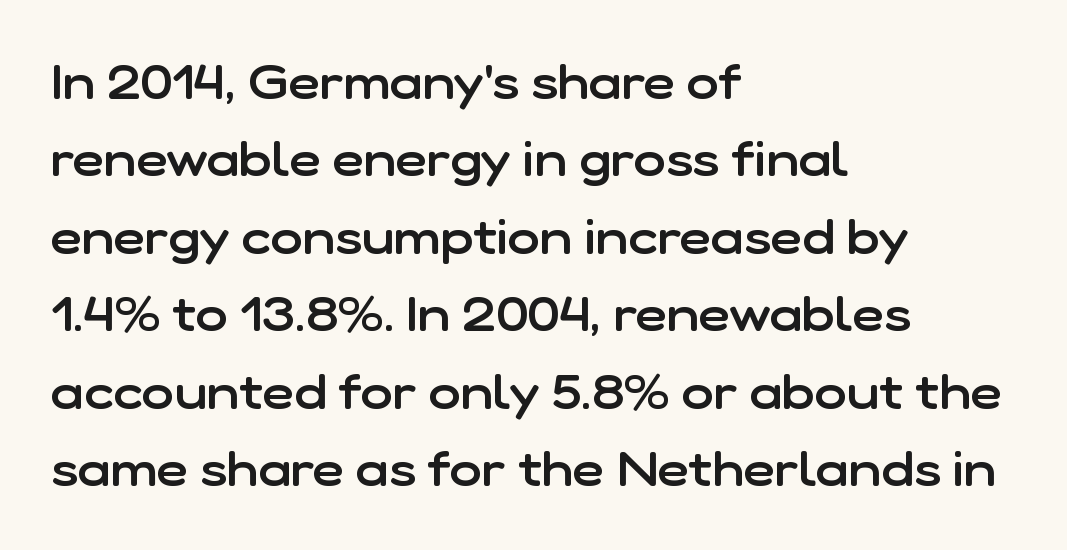
The image shows 49 px semibold sans-serif type, upright; set left-aligned, normal line spacing (1.58x), normal letter spacing, not underlined; low stroke contrast and a medium x-height.
